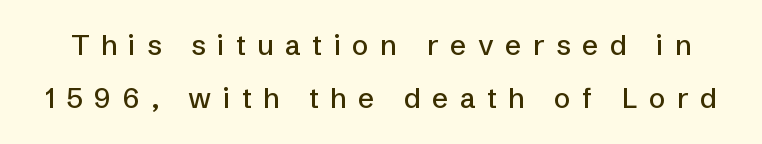
Q: Is the text italic (slanted)? A: No, it is upright.
Q: Is the typeface a serif or a sans-serif typeface? A: Sans-serif.
Q: Is the text underlined? A: No.
Q: Is the spacing between letters normal or unusually wide? A: Unusually wide.
Q: Is the spacing between lines tight, normal or loose? A: Loose.
Q: Width (condensed, normal, or wide)? A: Normal.
Q: Stroke contrast? A: Low.
Q: x-height? A: Medium.
Q: Monospaced? A: No.
